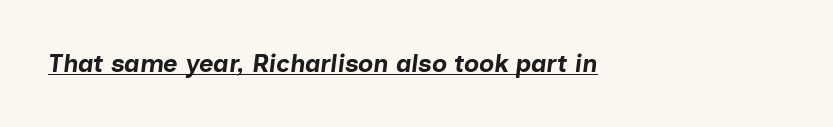
Q: Is the text bold? A: Yes.
Q: Is the text italic (slanted)? A: Yes, it leans right by about 7 degrees.
Q: Is the text underlined? A: Yes.
Q: How is the paragraph aligned? A: Left-aligned.
Q: Is the spacing between letters normal or unusually wide? A: Normal.
